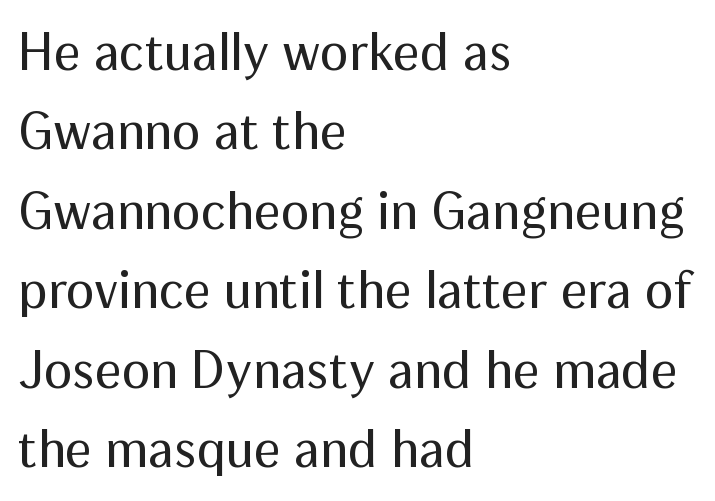
{"serif": "no", "italic": "no", "bold": "no", "weight": "regular", "width": "normal", "stroke_contrast": "medium", "x_height": "medium", "monospaced": "no", "underline": "no", "align": "left", "line_spacing": "normal", "line_spacing_ratio": 1.5, "letter_spacing": "normal", "letter_spacing_em": 0.0, "glyph_px": 53}
